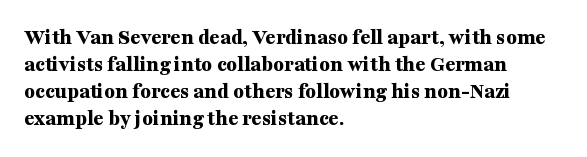
{"italic": "no", "bold": "yes", "underline": "no", "align": "left", "line_spacing_ratio": 1.23, "letter_spacing": "normal", "letter_spacing_em": 0.0, "glyph_px": 22}
